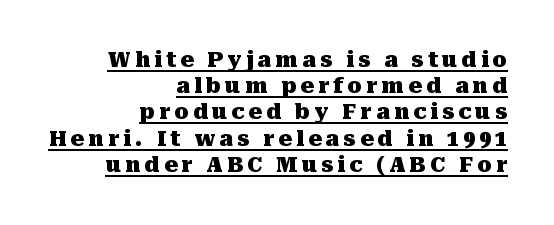
The image shows 21 px bold type, upright; set right-aligned, normal line spacing (1.25x), unusually wide letter spacing (+0.2 em), underlined.
